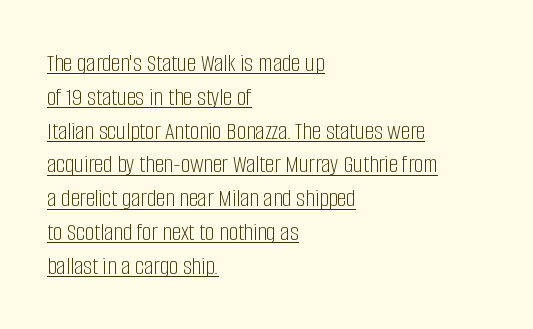
Q: Is the text bold? A: No.
Q: Is the text italic (slanted)? A: No, it is upright.
Q: Is the text underlined? A: Yes.
Q: How is the paragraph aligned? A: Left-aligned.
Q: Is the spacing between letters normal or unusually wide? A: Normal.
Q: Is the spacing between lines tight, normal or loose? A: Normal.
